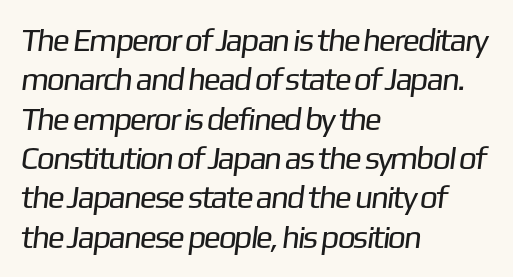
The type is set solid horizontally, with unmodified tracking. Plain, unruled lines of type. Counters stay open thanks to moderate or lighter strokes. Type style note: lacks serifs. Looks like regular typesetting: each glyph gets only the width it needs.
